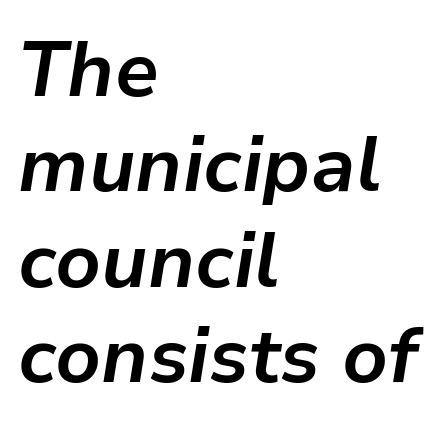
Q: Is the text bold? A: Yes.
Q: Is the text italic (slanted)? A: Yes, it leans right by about 9 degrees.
Q: Is the text underlined? A: No.
Q: How is the paragraph aligned? A: Left-aligned.
Q: Is the spacing between letters normal or unusually wide? A: Normal.
Q: Width (condensed, normal, or wide)? A: Normal.
Q: Stroke contrast? A: Low.
Q: x-height? A: Medium.
Q: Monospaced? A: No.
